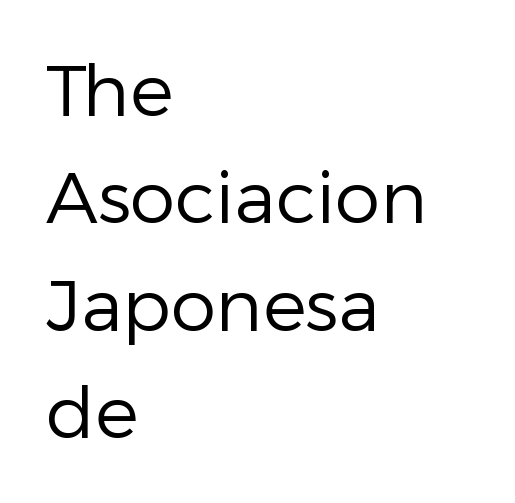
Q: Is the text bold? A: No.
Q: Is the text italic (slanted)? A: No, it is upright.
Q: Is the typeface a serif or a sans-serif typeface? A: Sans-serif.
Q: Is the text underlined? A: No.
Q: How is the paragraph aligned? A: Left-aligned.
Q: Is the spacing between letters normal or unusually wide? A: Normal.
Q: Is the spacing between lines tight, normal or loose? A: Normal.
Q: Width (condensed, normal, or wide)? A: Normal.
Q: Stroke contrast? A: Low.
Q: x-height? A: Medium.
Q: Monospaced? A: No.
